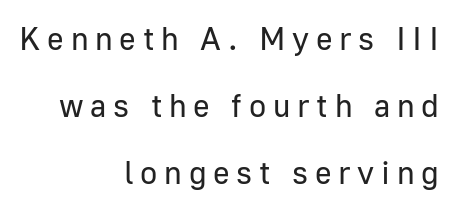
Q: Is the text bold? A: No.
Q: Is the text italic (slanted)? A: No, it is upright.
Q: Is the typeface a serif or a sans-serif typeface? A: Sans-serif.
Q: Is the text underlined? A: No.
Q: How is the paragraph aligned? A: Right-aligned.
Q: Is the spacing between letters normal or unusually wide? A: Unusually wide.
Q: Is the spacing between lines tight, normal or loose? A: Loose.
Q: Width (condensed, normal, or wide)? A: Normal.
Q: Stroke contrast? A: Low.
Q: x-height? A: Medium.
Q: Monospaced? A: No.
